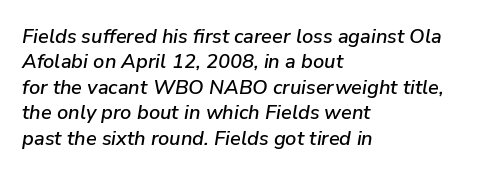
The image shows 20 px text type, italic (leaning right); set left-aligned, normal line spacing (1.27x), normal letter spacing, not underlined.
